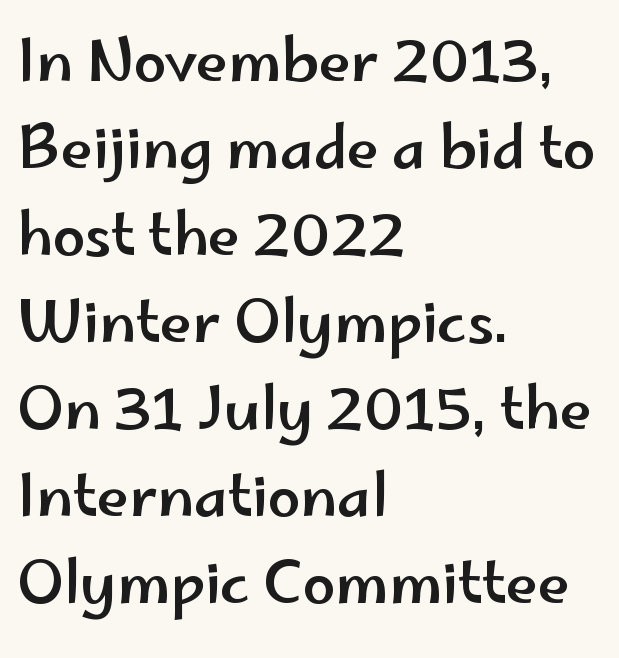
The image shows 58 px wide sans-serif type, upright; set left-aligned, normal line spacing (1.5x), normal letter spacing, not underlined; low stroke contrast and a small x-height.
